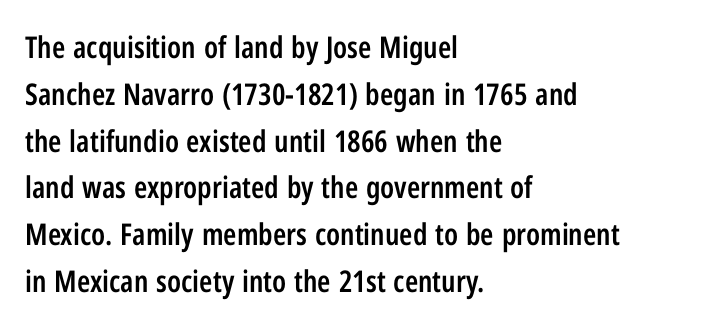
{"serif": "no", "italic": "no", "bold": "semi", "weight": "semibold", "width": "condensed", "stroke_contrast": "low", "x_height": "medium", "monospaced": "no", "underline": "no", "align": "left", "line_spacing": "normal", "line_spacing_ratio": 1.56, "letter_spacing": "normal", "letter_spacing_em": 0.0, "glyph_px": 30}
